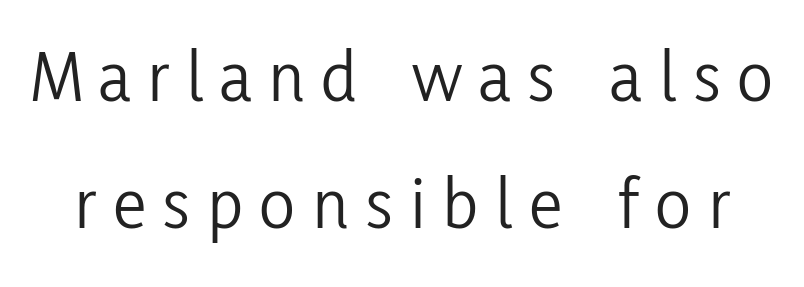
The image shows 75 px light, condensed sans-serif type, upright; set normal line spacing (1.7x), unusually wide letter spacing (+0.22 em), not underlined; low stroke contrast and a medium x-height.
